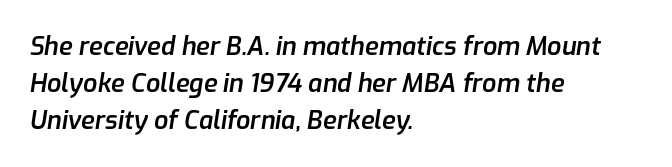
The lettering tilts uniformly, giving the passage an italic look. Type without underlining. The rag falls on the right side of this text block. How are the letters spaced? Ordinarily, with no added tracking.
